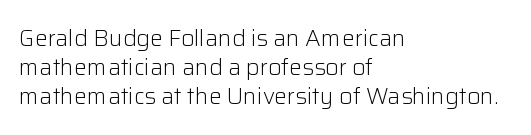
Nothing unusual about the tracking: characters are spaced as the font intends. Caption: multi-line text, flush left, ragged right. How would I describe the line gaps? Plain and ordinary. Unbolded letterforms with no extra heft.
